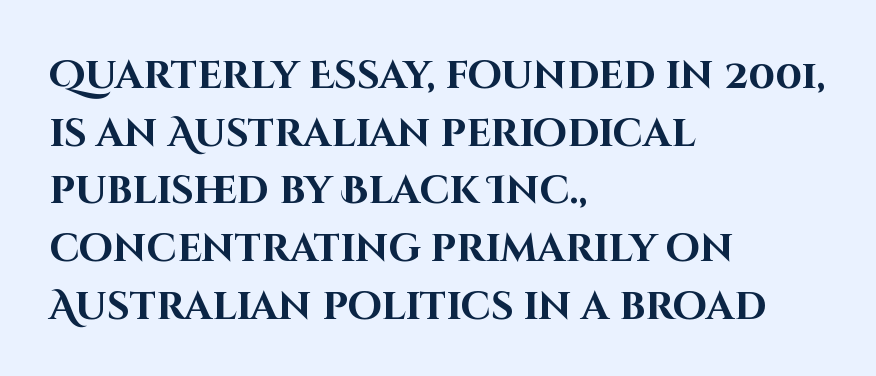
{"serif": "no", "italic": "no", "bold": "yes", "weight": "bold", "width": "normal", "stroke_contrast": "high", "x_height": "large", "monospaced": "no", "underline": "no", "align": "left", "line_spacing": "normal", "line_spacing_ratio": 1.48, "letter_spacing": "normal", "letter_spacing_em": 0.0, "glyph_px": 39}
